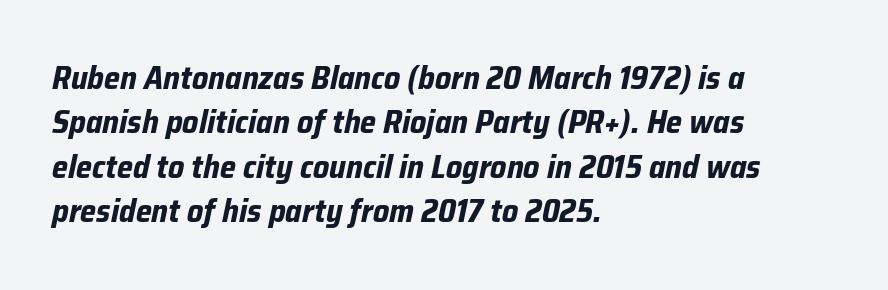
Q: Is the text bold? A: Yes.
Q: Is the text italic (slanted)? A: Yes, it leans right by about 12 degrees.
Q: Is the text underlined? A: No.
Q: How is the paragraph aligned? A: Left-aligned.
Q: Is the spacing between letters normal or unusually wide? A: Normal.
Q: Is the spacing between lines tight, normal or loose? A: Normal.
Q: Width (condensed, normal, or wide)? A: Normal.
Q: Stroke contrast? A: Low.
Q: x-height? A: Medium.
Q: Monospaced? A: No.
